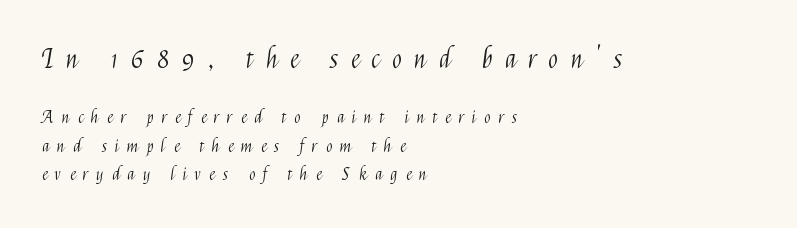
Reading down the column, the eye jumps a familiar distance to each next line. You could only call the tracking loose — the letters float apart. The weight tops out at a normal text grade. Type size steps down from the first block to the second.
